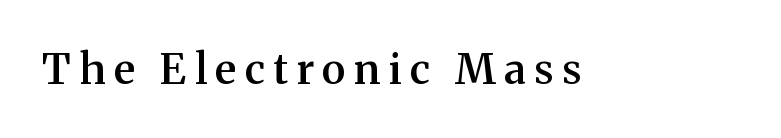
These lines are rendered in a variable-pitch font. Rule under the text: the space is simply empty. The axis of the letterforms is exactly vertical. Caption: semibold face, moderately heavy strokes.
